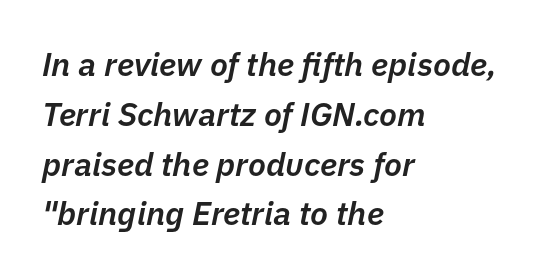
Caption: multi-line text, flush left, ragged right. Notice how descenders clear the ascenders below comfortably — that's standard leading. This sample has the flowing, uneven cadence of proportional lettering. The area under the type is left untouched. Does the lettering tilt? It does — this is italic.
